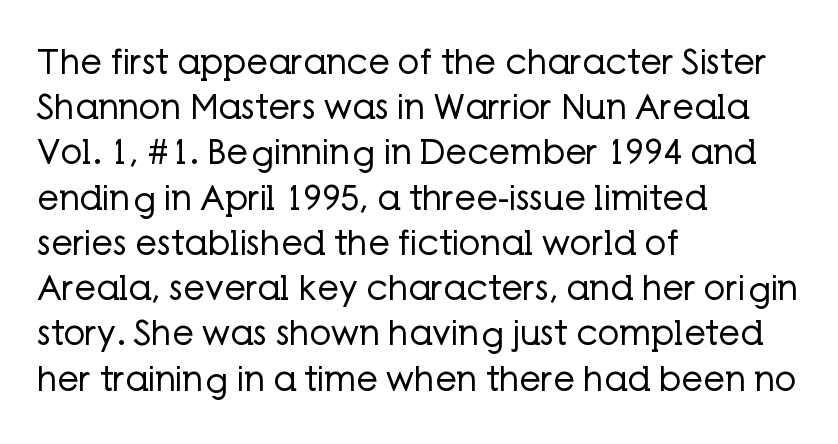
Each row of text sits above clean, open space. Note: no serifs on the glyphs. The passage shown is typed in a proportional face where columns would drift. Italic: no, the glyphs are upright roman. The face used here is rendered with its standard letterfit. Which margin do the lines hug? The left one — the right edge is uneven.
